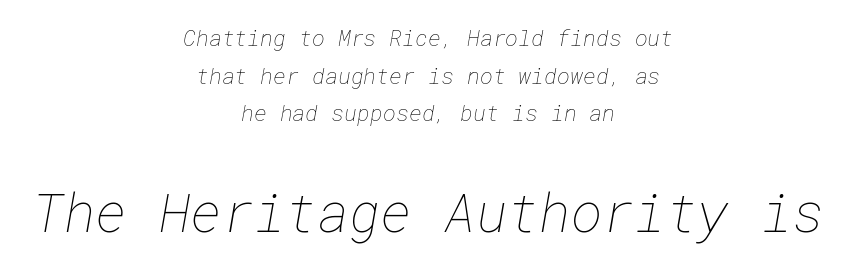
Q: Is the text bold? A: No.
Q: Is the text underlined? A: No.
Q: How is the paragraph aligned? A: Centered.
Q: Is the spacing between letters normal or unusually wide? A: Normal.
Q: Which block of text is set in a larger size, the first (top) or the second (bottom)? A: The second (bottom) one.
Q: Width (condensed, normal, or wide)? A: Normal.
Q: Stroke contrast? A: Low.
Q: x-height? A: Medium.
